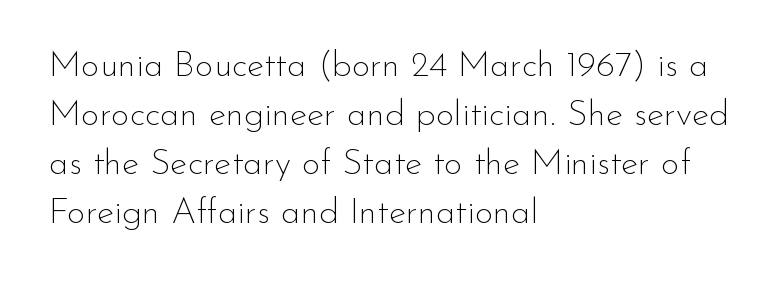
{"serif": "no", "italic": "no", "bold": "no", "weight": "thin", "width": "normal", "stroke_contrast": "low", "x_height": "small", "monospaced": "no", "underline": "no", "align": "left", "line_spacing": "normal", "line_spacing_ratio": 1.36, "letter_spacing": "normal", "letter_spacing_em": 0.0, "glyph_px": 36}
